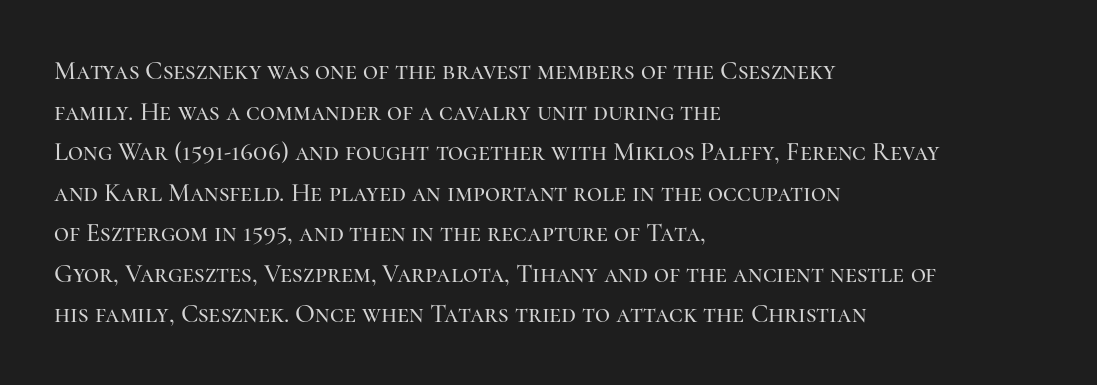
{"italic": "no", "underline": "no", "align": "left", "line_spacing": "normal", "line_spacing_ratio": 1.56, "letter_spacing": "normal", "letter_spacing_em": 0.0, "glyph_px": 26}
